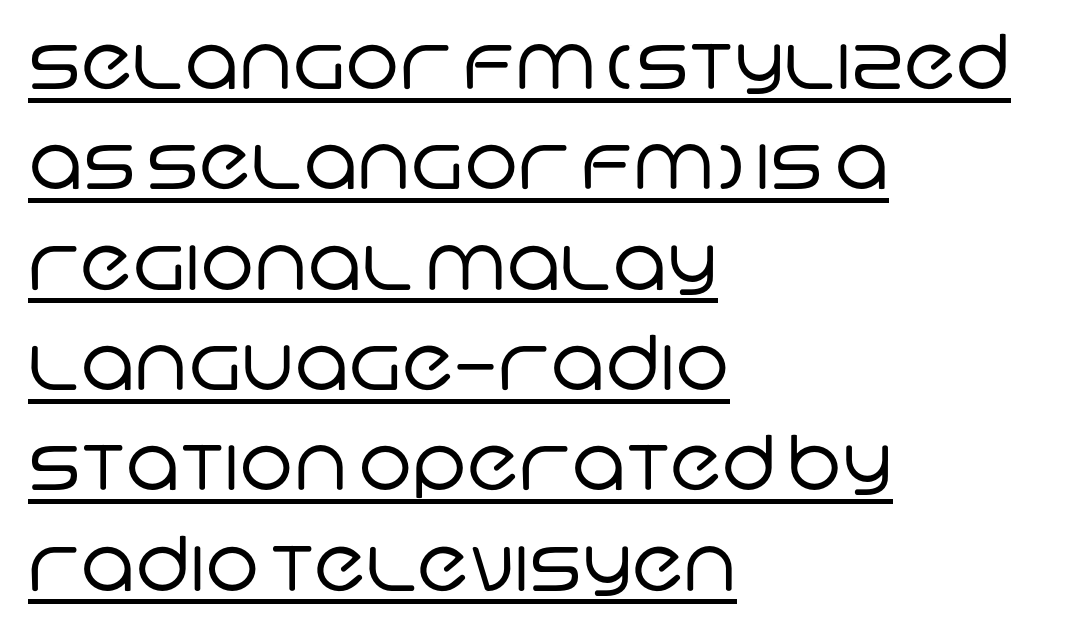
The image shows 76 px regular-weight sans-serif type; set left-aligned, normal line spacing (1.32x), normal letter spacing, underlined; low stroke contrast and a large x-height.
